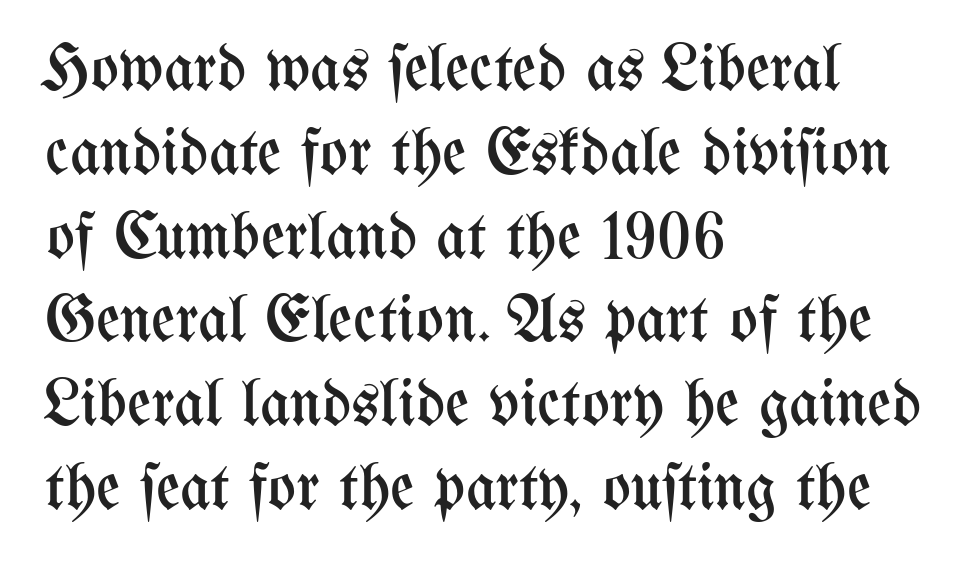
Vertically, the passage feels balanced, rows spaced as you'd expect. Notice how the stems are strictly vertical — no italics here. No heavy texture on the line: the type isn't bold. Words appear dense and cohesive because spacing is normal.
